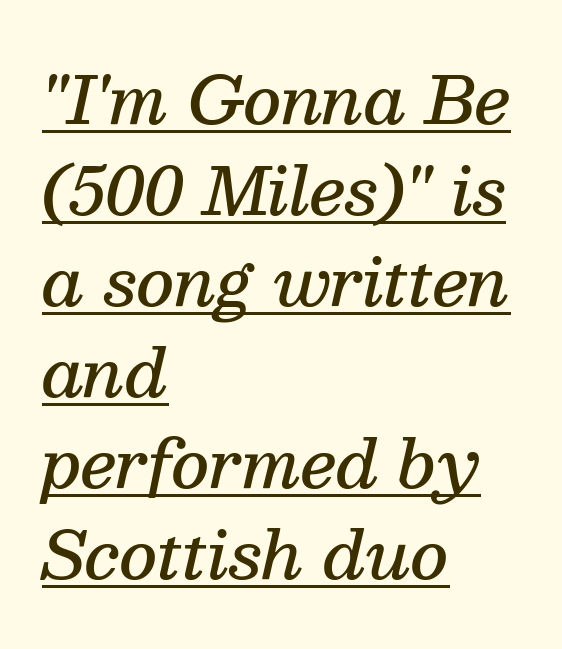
Q: Is the text bold? A: Semi-bold.
Q: Is the text italic (slanted)? A: Yes, it leans right by about 13 degrees.
Q: Is the typeface a serif or a sans-serif typeface? A: Serif.
Q: Is the text underlined? A: Yes.
Q: How is the paragraph aligned? A: Left-aligned.
Q: Is the spacing between letters normal or unusually wide? A: Normal.
Q: Is the spacing between lines tight, normal or loose? A: Normal.
Q: Width (condensed, normal, or wide)? A: Normal.
Q: Stroke contrast? A: Medium.
Q: x-height? A: Medium.
Q: Monospaced? A: No.
